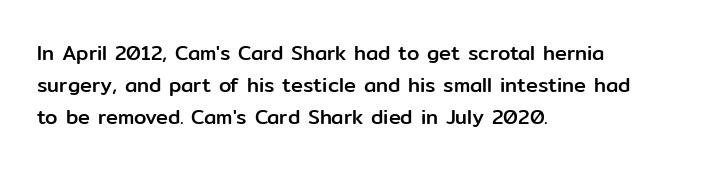
Posture: straight, roman, zero tilt. The ragged edge is on the right, which tells us the setting is flush left. The words here are not underlined. Inter-character spacing is left at the font's built-in metrics. What's the leading like? Ordinary, nothing unusual.
